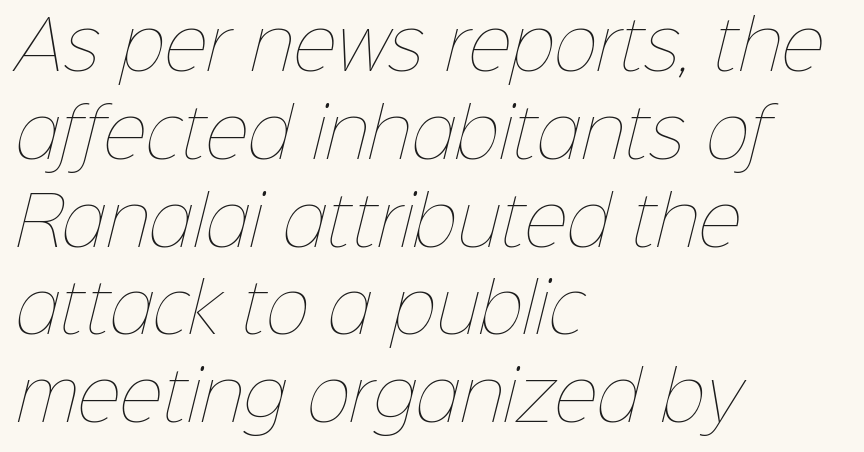
Q: Is the text bold? A: No.
Q: Is the text underlined? A: No.
Q: How is the paragraph aligned? A: Left-aligned.
Q: Is the spacing between letters normal or unusually wide? A: Normal.
Q: Is the spacing between lines tight, normal or loose? A: Normal.
Q: Width (condensed, normal, or wide)? A: Normal.
Q: Stroke contrast? A: Low.
Q: x-height? A: Medium.
Q: Monospaced? A: No.
